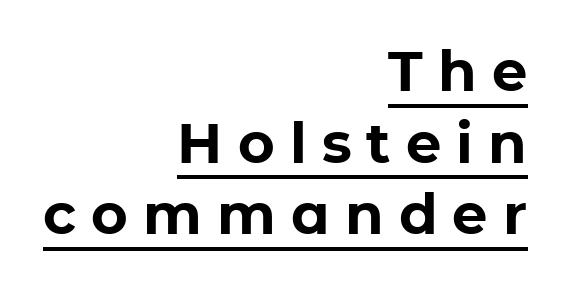
Q: Is the text bold? A: Yes.
Q: Is the text italic (slanted)? A: No, it is upright.
Q: Is the typeface a serif or a sans-serif typeface? A: Sans-serif.
Q: Is the text underlined? A: Yes.
Q: How is the paragraph aligned? A: Right-aligned.
Q: Is the spacing between letters normal or unusually wide? A: Unusually wide.
Q: Is the spacing between lines tight, normal or loose? A: Normal.
Q: Width (condensed, normal, or wide)? A: Normal.
Q: Stroke contrast? A: Low.
Q: x-height? A: Medium.
Q: Monospaced? A: No.
